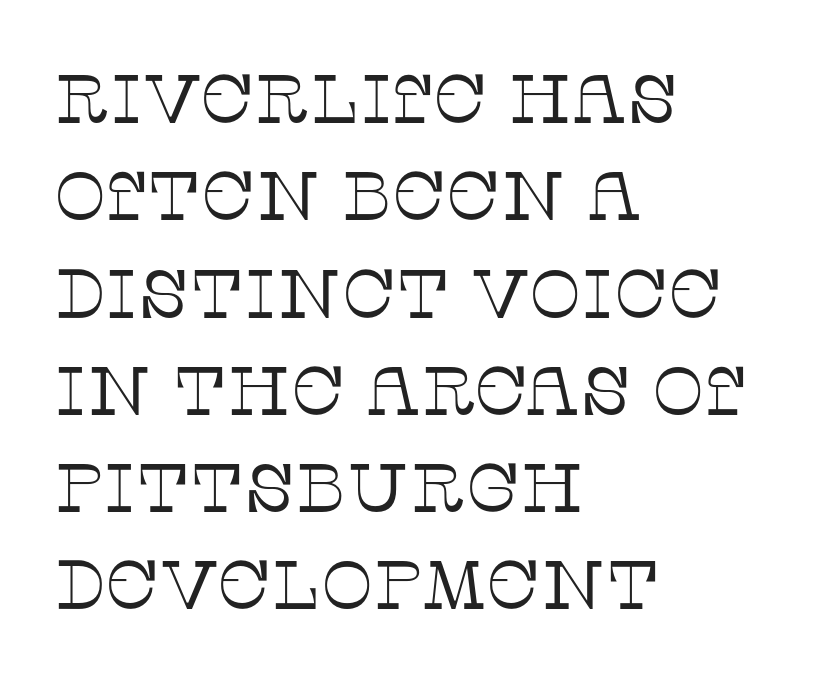
Q: Is the text bold? A: No.
Q: Is the text italic (slanted)? A: No, it is upright.
Q: Is the typeface a serif or a sans-serif typeface? A: Serif.
Q: Is the text underlined? A: No.
Q: How is the paragraph aligned? A: Left-aligned.
Q: Is the spacing between letters normal or unusually wide? A: Normal.
Q: Is the spacing between lines tight, normal or loose? A: Normal.
Q: Width (condensed, normal, or wide)? A: Normal.
Q: Stroke contrast? A: Low.
Q: x-height? A: Large.
Q: Monospaced? A: No.
